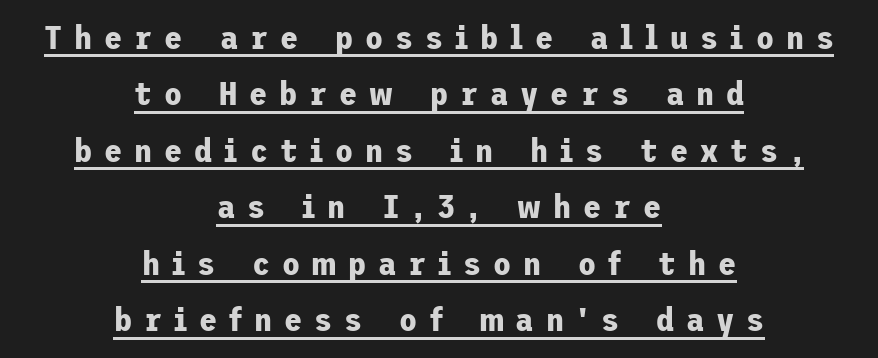
To sum up the face: it is a sans, with no serifs. One-word summary of the alignment: center. The typography opts for an upright posture over an oblique one. Inter-character spacing is expanded well beyond the font's built-in metrics. Students, this is bold: see how much ink each stroke carries. Has an underline been added? It has.
